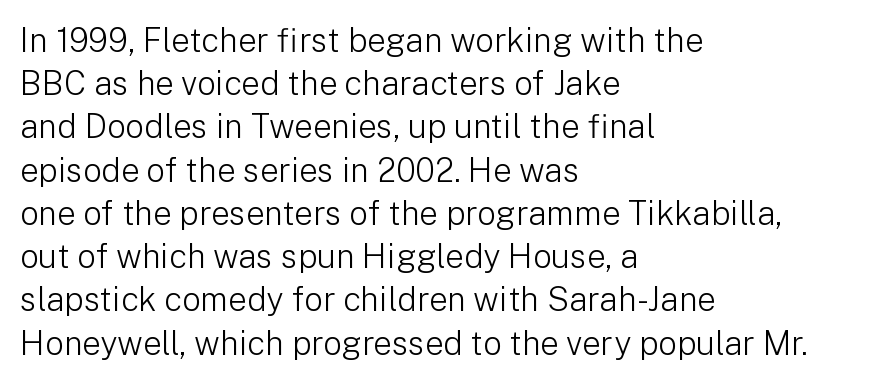
The passage shown is not bold in any degree. Spacing verdict: proportional, widths tailored to each character. Quick note: underline off. Short and long lines alike share a common starting point at left. The passage shown has conventional tracking throughout.
